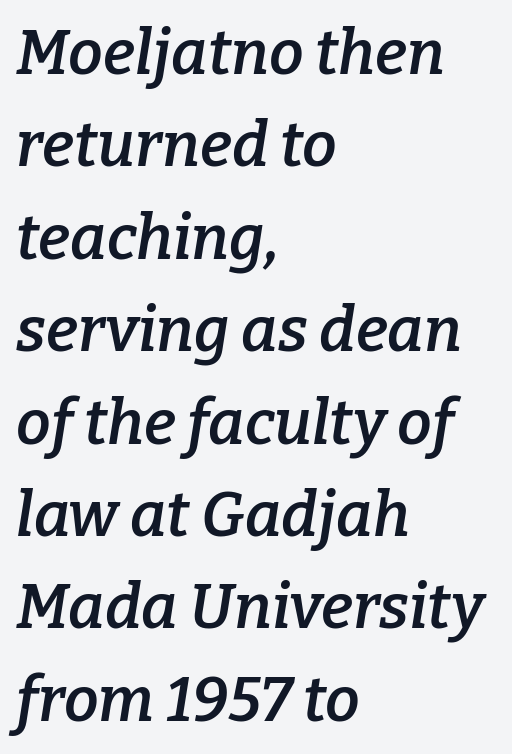
Q: Is the text bold? A: Semi-bold.
Q: Is the text italic (slanted)? A: Yes, it leans right by about 9 degrees.
Q: Is the typeface a serif or a sans-serif typeface? A: Serif.
Q: Is the text underlined? A: No.
Q: How is the paragraph aligned? A: Left-aligned.
Q: Is the spacing between letters normal or unusually wide? A: Normal.
Q: Is the spacing between lines tight, normal or loose? A: Normal.
Q: Width (condensed, normal, or wide)? A: Normal.
Q: Stroke contrast? A: Low.
Q: x-height? A: Medium.
Q: Monospaced? A: No.
